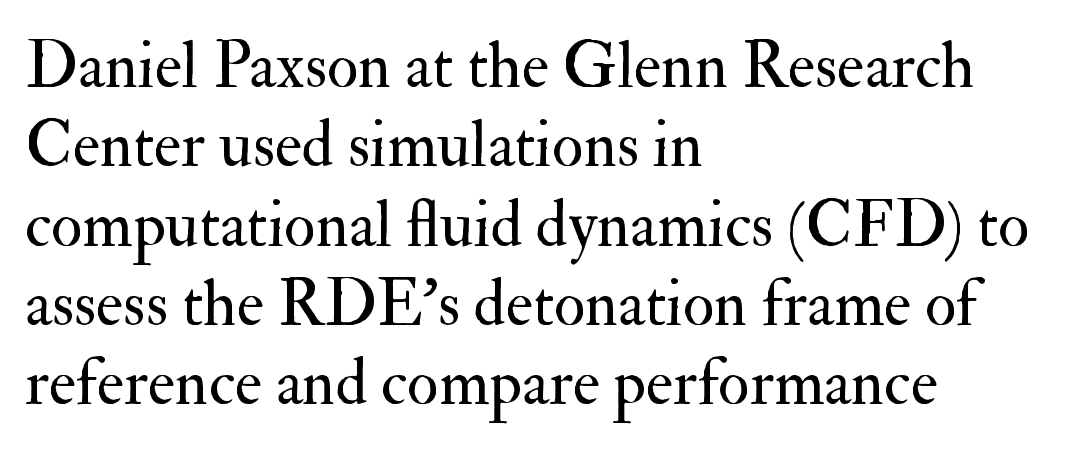
Q: Is the text bold? A: No.
Q: Is the text italic (slanted)? A: No, it is upright.
Q: Is the typeface a serif or a sans-serif typeface? A: Serif.
Q: Is the text underlined? A: No.
Q: How is the paragraph aligned? A: Left-aligned.
Q: Is the spacing between letters normal or unusually wide? A: Normal.
Q: Width (condensed, normal, or wide)? A: Normal.
Q: Stroke contrast? A: Medium.
Q: x-height? A: Small.
Q: Monospaced? A: No.
